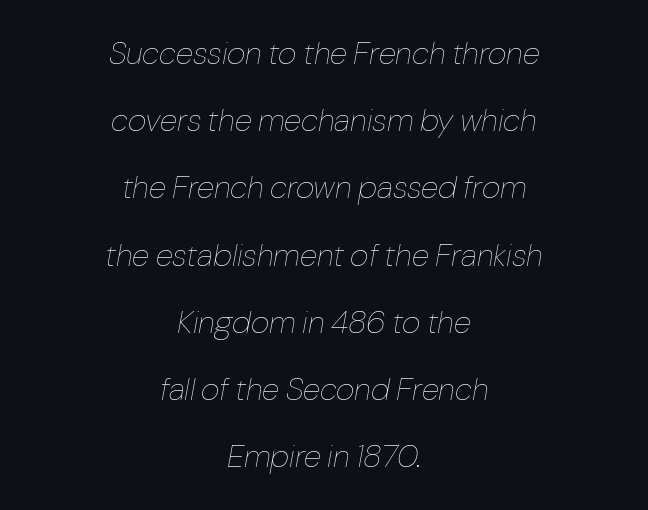
Q: Is the text bold? A: No.
Q: Is the text italic (slanted)? A: Yes, it leans right by about 10 degrees.
Q: Is the text underlined? A: No.
Q: How is the paragraph aligned? A: Centered.
Q: Is the spacing between letters normal or unusually wide? A: Normal.
Q: Is the spacing between lines tight, normal or loose? A: Loose.
Q: Width (condensed, normal, or wide)? A: Normal.
Q: Stroke contrast? A: Low.
Q: x-height? A: Medium.
Q: Monospaced? A: No.
